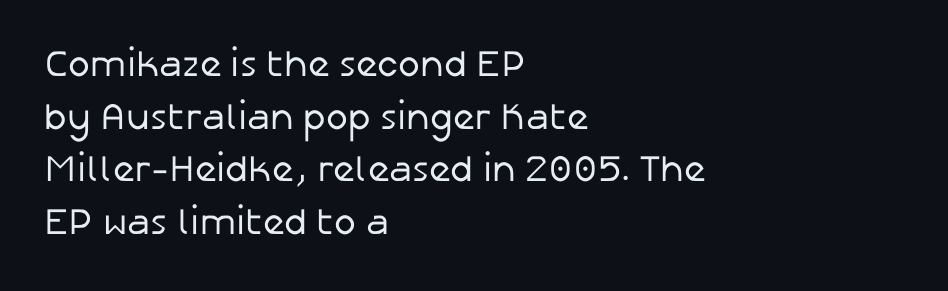
Is there much room between lines? A standard amount, neither cramped nor airy. The paragraph shown leans on its left margin. Spacing between characters is what you'd get straight out of the box. A typesetter would mark this as roman, not italic. The weight tops out at a normal text grade.
